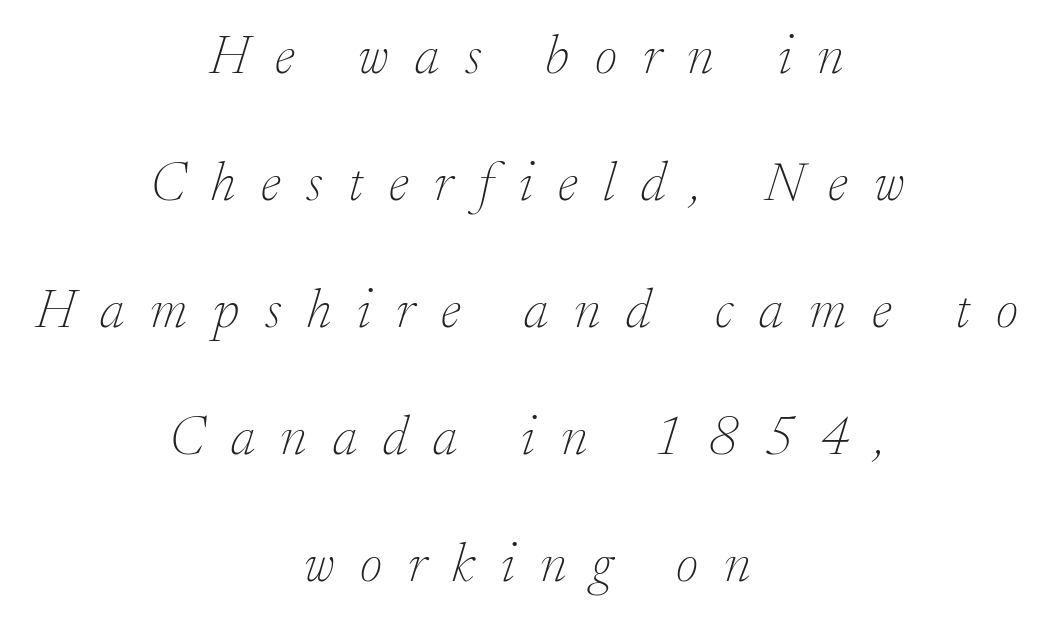
Q: Is the text bold? A: No.
Q: Is the text italic (slanted)? A: Yes, it leans right by about 17 degrees.
Q: Is the typeface a serif or a sans-serif typeface? A: Serif.
Q: Is the text underlined? A: No.
Q: How is the paragraph aligned? A: Centered.
Q: Is the spacing between letters normal or unusually wide? A: Unusually wide.
Q: Is the spacing between lines tight, normal or loose? A: Loose.
Q: Width (condensed, normal, or wide)? A: Normal.
Q: Stroke contrast? A: Low.
Q: x-height? A: Small.
Q: Monospaced? A: No.
